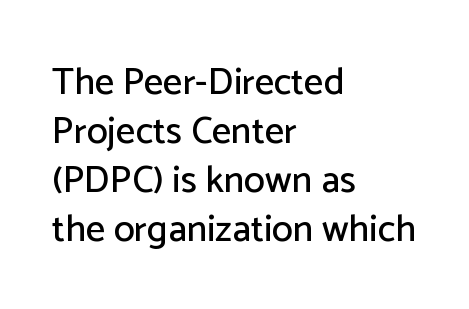
Each letter keeps its own natural width here, so spacing adapts to shape. Vertically, the passage feels balanced, rows spaced as you'd expect. Underlining? Definitely not there. Quick note: not italic, upright. Inter-character spacing is left at the font's built-in metrics. Alignment: flush left.
